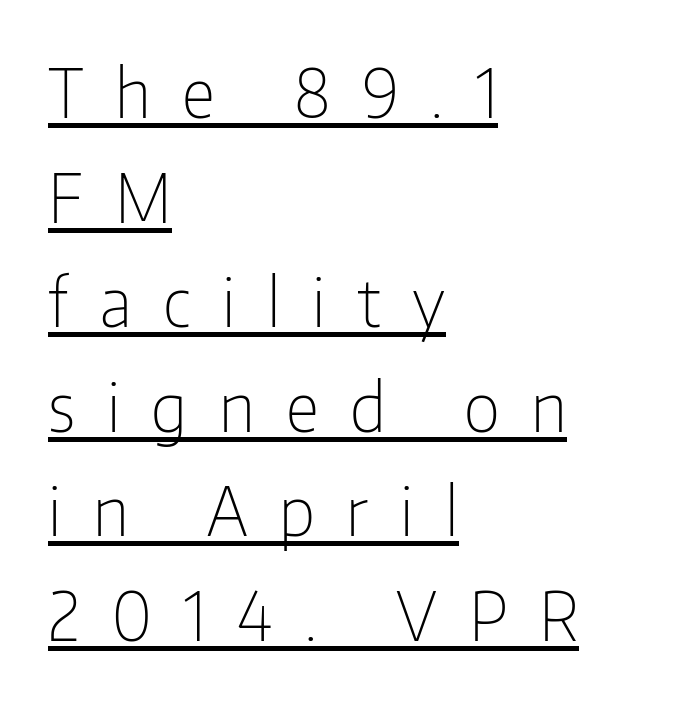
{"serif": "no", "italic": "no", "bold": "no", "weight": "light", "width": "condensed", "stroke_contrast": "low", "x_height": "medium", "monospaced": "no", "underline": "yes", "align": "left", "line_spacing": "normal", "line_spacing_ratio": 1.56, "letter_spacing": "wide", "letter_spacing_em": 0.47, "glyph_px": 67}
